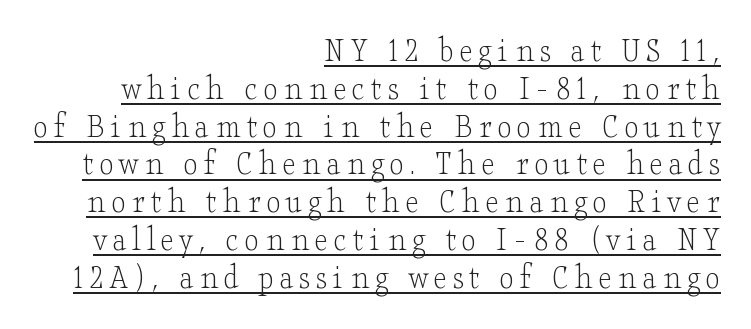
{"serif": "yes", "italic": "no", "bold": "no", "weight": "light", "width": "wide", "stroke_contrast": "low", "x_height": "small", "monospaced": "no", "underline": "yes", "align": "right", "line_spacing": "tight", "line_spacing_ratio": 1.08, "glyph_px": 35}
